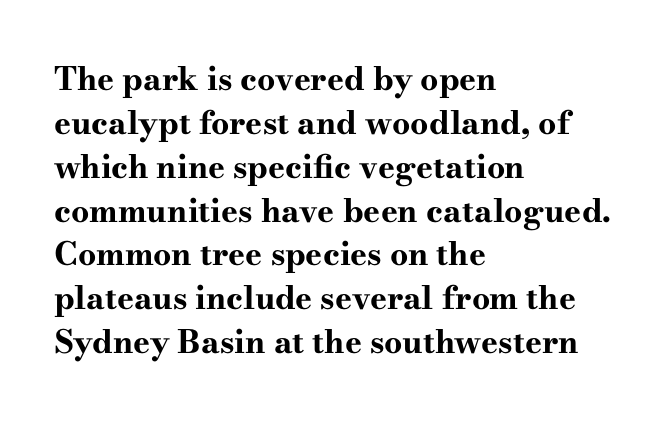
Q: Is the text bold? A: Yes.
Q: Is the text italic (slanted)? A: No, it is upright.
Q: Is the typeface a serif or a sans-serif typeface? A: Serif.
Q: Is the text underlined? A: No.
Q: How is the paragraph aligned? A: Left-aligned.
Q: Is the spacing between letters normal or unusually wide? A: Normal.
Q: Is the spacing between lines tight, normal or loose? A: Normal.
Q: Width (condensed, normal, or wide)? A: Wide.
Q: Stroke contrast? A: High.
Q: x-height? A: Small.
Q: Monospaced? A: No.
